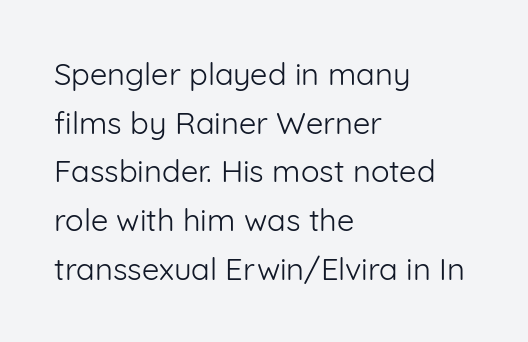
This rendering leaves character spacing at its baseline value. Is the type heavy? It reads as light-to-regular instead. A normal amount of white space separates one row of letters from the next. The letters advance in unequal steps, a hallmark of proportional type. The rendering shows plain stroke endings on the letterforms — a sans-serif design. Characters remain perfectly vertical along every line.
